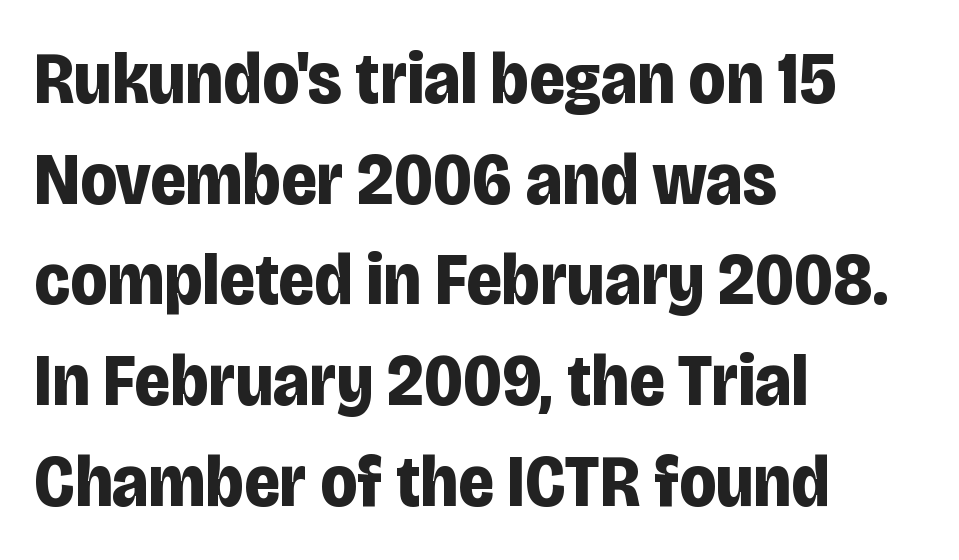
{"serif": "no", "italic": "no", "bold": "yes", "weight": "bold", "width": "condensed", "stroke_contrast": "low", "x_height": "large", "monospaced": "no", "underline": "no", "align": "left", "line_spacing": "normal", "line_spacing_ratio": 1.36, "letter_spacing": "normal", "letter_spacing_em": 0.0, "glyph_px": 74}
